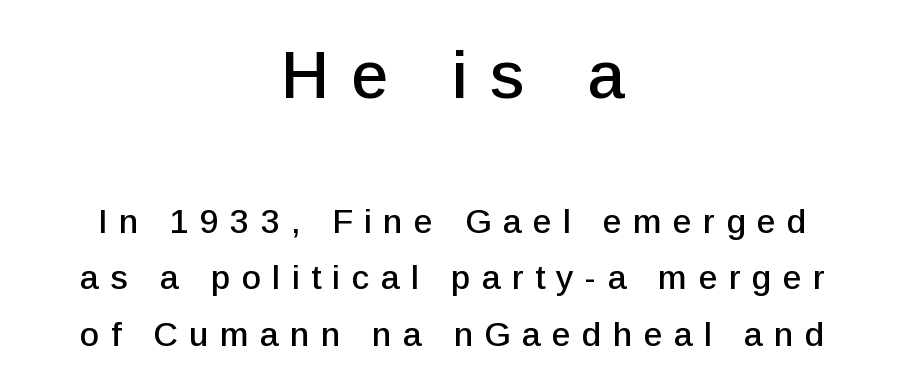
{"serif": "no", "italic": "no", "width": "normal", "stroke_contrast": "low", "x_height": "medium", "monospaced": "no", "underline": "no", "align": "center", "line_spacing": "normal", "line_spacing_ratio": 1.66, "letter_spacing": "wide", "letter_spacing_em": 0.33, "larger_block": "first", "size_ratio": 1.97, "glyph_px": 67}
